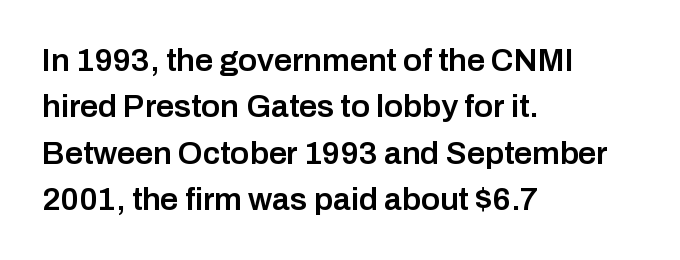
This sample uses a sans-serif face. These lines are set flush left with a ragged right edge. The vertical gap from one line to the next is medium. Glyph-to-glyph distance matches everyday printed text. Ascenders rise straight up at ninety degrees. The letters advance in unequal steps, a hallmark of proportional type.
